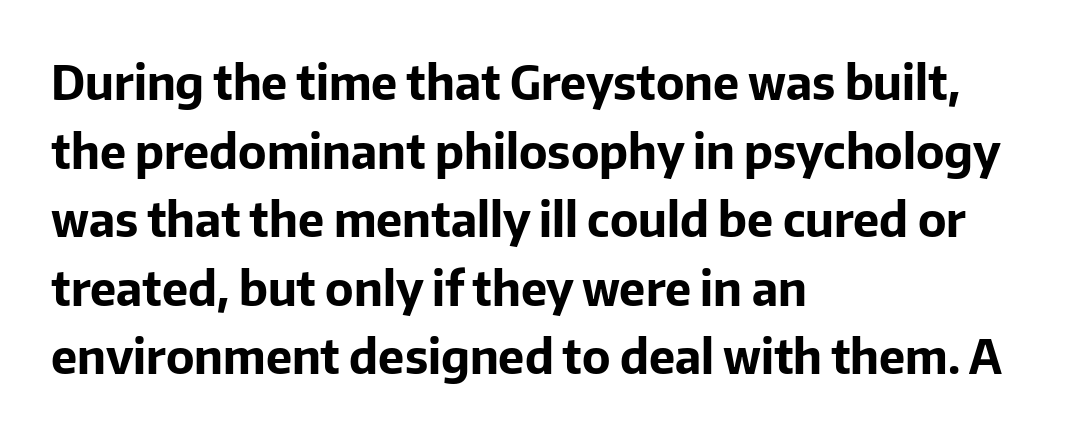
{"serif": "no", "italic": "no", "bold": "yes", "weight": "bold", "width": "normal", "stroke_contrast": "low", "x_height": "medium", "monospaced": "no", "underline": "no", "align": "left", "line_spacing": "normal", "line_spacing_ratio": 1.46, "letter_spacing": "normal", "letter_spacing_em": 0.0, "glyph_px": 47}
